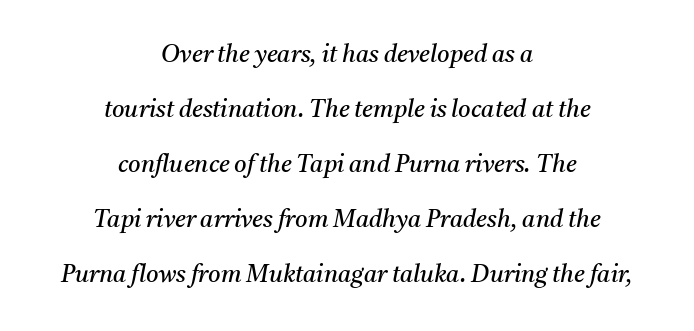
The strip under each line holds only bare page. The letters look calm and open, with moderate or lighter stems. Would a proofreader flag this as italicized? Yes. Spacing between characters is what you'd get straight out of the box. How would I describe the line gaps? Wide and relaxed. The typesetter chose a symmetrical, centered arrangement here.
